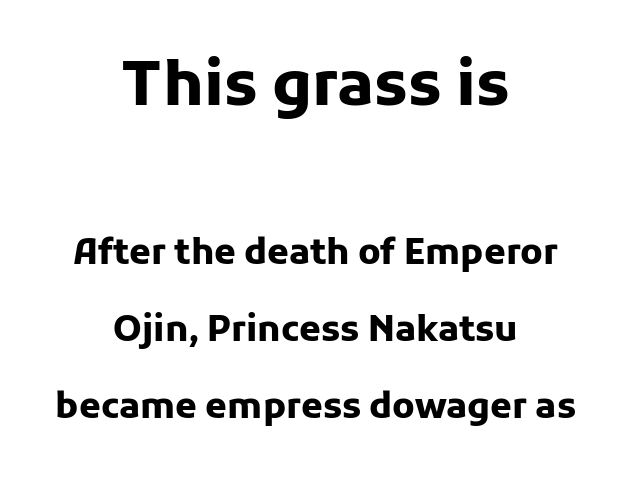
{"serif": "no", "italic": "no", "bold": "yes", "weight": "heavy", "width": "normal", "stroke_contrast": "low", "x_height": "medium", "monospaced": "no", "underline": "no", "align": "center", "line_spacing": "loose", "line_spacing_ratio": 2.19, "letter_spacing": "normal", "letter_spacing_em": 0.0, "larger_block": "first", "size_ratio": 1.74, "glyph_px": 61}
